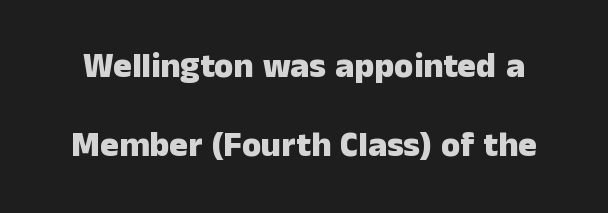
The image shows 35 px heavy sans-serif type, upright; set loose line spacing (2.25x), normal letter spacing, not underlined; low stroke contrast and a medium x-height.
